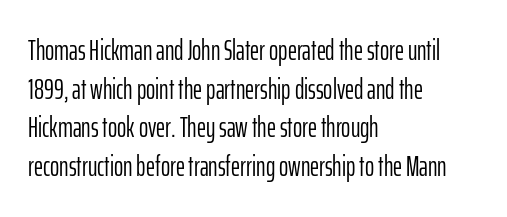
This rendering employs a face without finishing strokes, i.e., a sans-serif. Type without underlining. The lines in this sample share a left origin and differ only in where they stop. Here the glyphs are tracked normally, forming tight word shapes.
